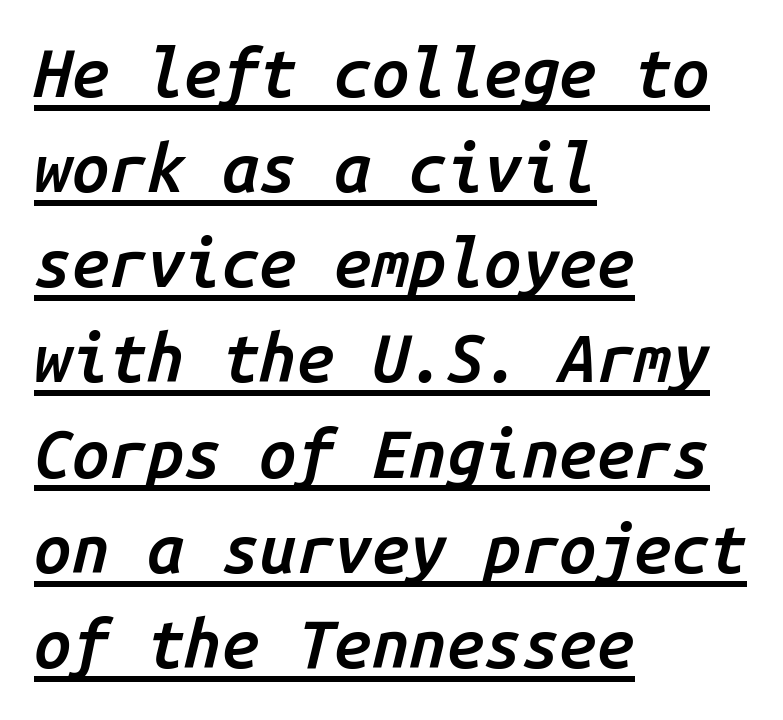
{"italic": "yes", "lean": "right", "slant_degrees": 14, "bold": "semi", "weight": "semibold", "width": "normal", "stroke_contrast": "low", "x_height": "medium", "monospaced": "yes", "underline": "yes", "align": "left", "line_spacing": "normal", "line_spacing_ratio": 1.42, "letter_spacing": "normal", "letter_spacing_em": 0.0, "glyph_px": 67}
